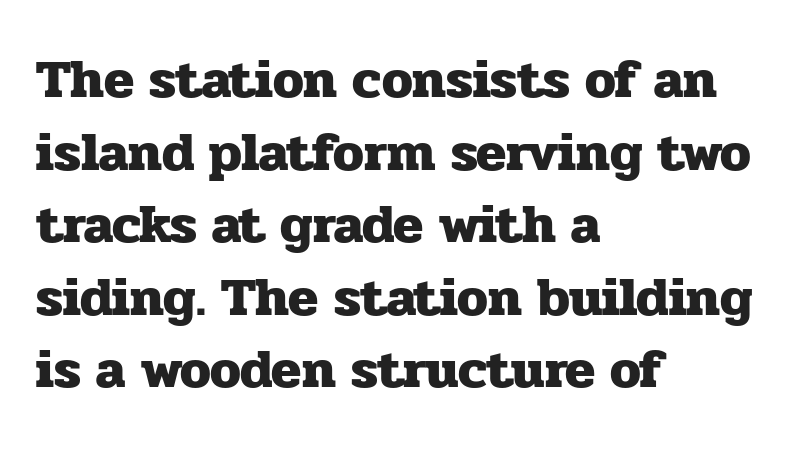
The letters carry serifs — small finishing strokes at the ends of their stems. Short note: letters normally spaced. Reading down the block, your eye returns to a fixed left position each line. Weight check: bold — yes, fully. Every character sits straight up, as roman type does. The letters advance in unequal steps, a hallmark of proportional type.
